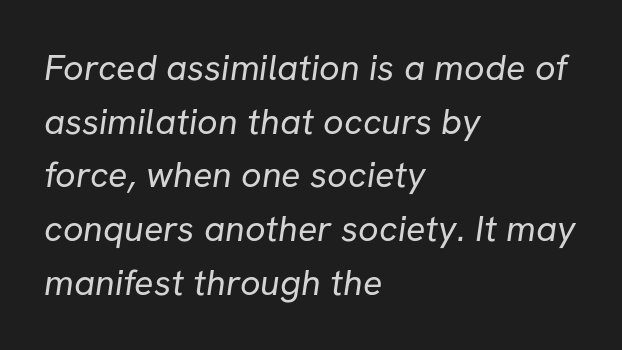
Q: Is the text bold? A: No.
Q: Is the typeface a serif or a sans-serif typeface? A: Sans-serif.
Q: Is the text underlined? A: No.
Q: How is the paragraph aligned? A: Left-aligned.
Q: Is the spacing between letters normal or unusually wide? A: Normal.
Q: Is the spacing between lines tight, normal or loose? A: Normal.
Q: Width (condensed, normal, or wide)? A: Normal.
Q: Stroke contrast? A: Low.
Q: x-height? A: Medium.
Q: Monospaced? A: No.
